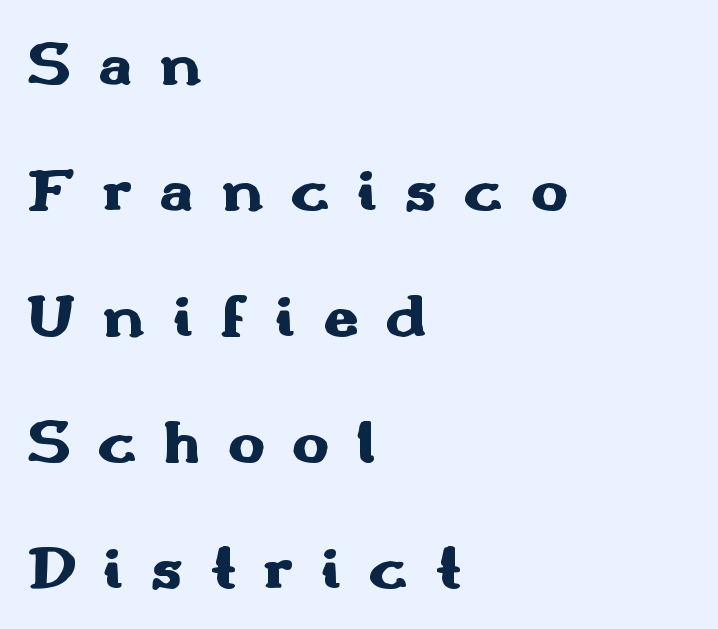
Q: Is the text bold? A: Yes.
Q: Is the text italic (slanted)? A: No, it is upright.
Q: Is the typeface a serif or a sans-serif typeface? A: Sans-serif.
Q: Is the text underlined? A: No.
Q: How is the paragraph aligned? A: Left-aligned.
Q: Is the spacing between letters normal or unusually wide? A: Unusually wide.
Q: Is the spacing between lines tight, normal or loose? A: Loose.
Q: Width (condensed, normal, or wide)? A: Wide.
Q: Stroke contrast? A: Medium.
Q: x-height? A: Small.
Q: Monospaced? A: No.
